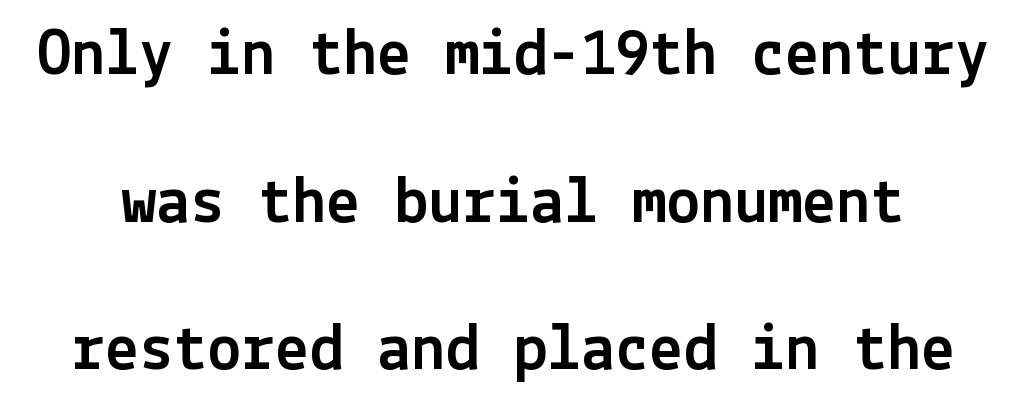
Q: Is the text italic (slanted)? A: No, it is upright.
Q: Is the typeface a serif or a sans-serif typeface? A: Sans-serif.
Q: Is the text underlined? A: No.
Q: Is the spacing between letters normal or unusually wide? A: Normal.
Q: Is the spacing between lines tight, normal or loose? A: Loose.
Q: Width (condensed, normal, or wide)? A: Normal.
Q: x-height? A: Medium.
